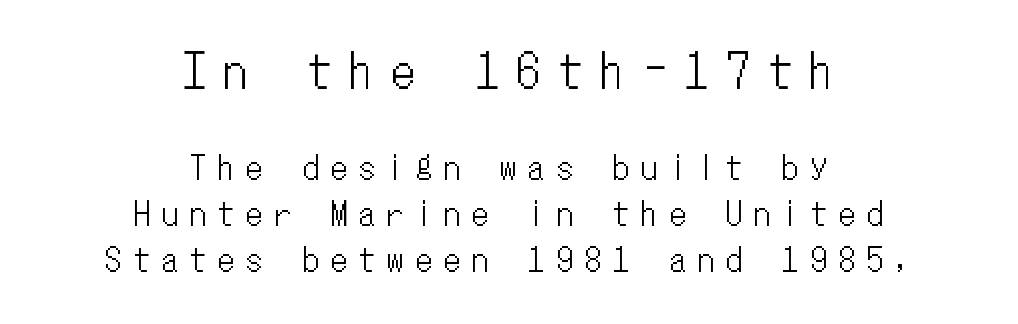
{"italic": "no", "width": "condensed", "stroke_contrast": "low", "x_height": "medium", "monospaced": "yes", "underline": "no", "align": "center", "line_spacing": "normal", "line_spacing_ratio": 1.47, "letter_spacing": "wide", "letter_spacing_em": 0.41, "larger_block": "first", "size_ratio": 1.48, "glyph_px": 46}
